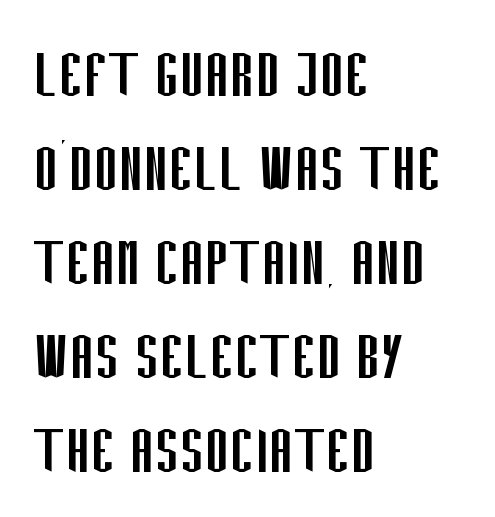
{"serif": "no", "italic": "no", "bold": "no", "weight": "regular", "width": "condensed", "stroke_contrast": "low", "x_height": "large", "monospaced": "no", "underline": "no", "align": "left", "line_spacing": "normal", "line_spacing_ratio": 1.27, "letter_spacing": "normal", "letter_spacing_em": 0.0, "glyph_px": 74}
